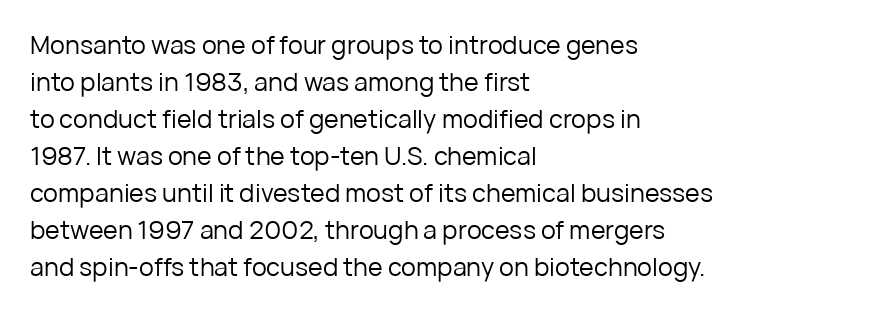
Q: Is the text bold? A: No.
Q: Is the text italic (slanted)? A: No, it is upright.
Q: Is the text underlined? A: No.
Q: How is the paragraph aligned? A: Left-aligned.
Q: Is the spacing between letters normal or unusually wide? A: Normal.
Q: Is the spacing between lines tight, normal or loose? A: Normal.
